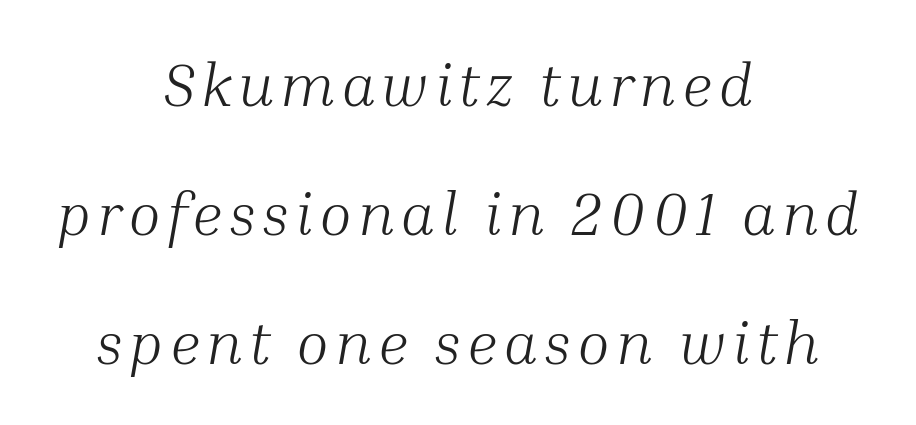
Q: Is the text bold? A: No.
Q: Is the text italic (slanted)? A: Yes, it leans right by about 10 degrees.
Q: Is the typeface a serif or a sans-serif typeface? A: Serif.
Q: Is the text underlined? A: No.
Q: How is the paragraph aligned? A: Centered.
Q: Is the spacing between lines tight, normal or loose? A: Loose.
Q: Width (condensed, normal, or wide)? A: Normal.
Q: Stroke contrast? A: Medium.
Q: x-height? A: Medium.
Q: Monospaced? A: No.
